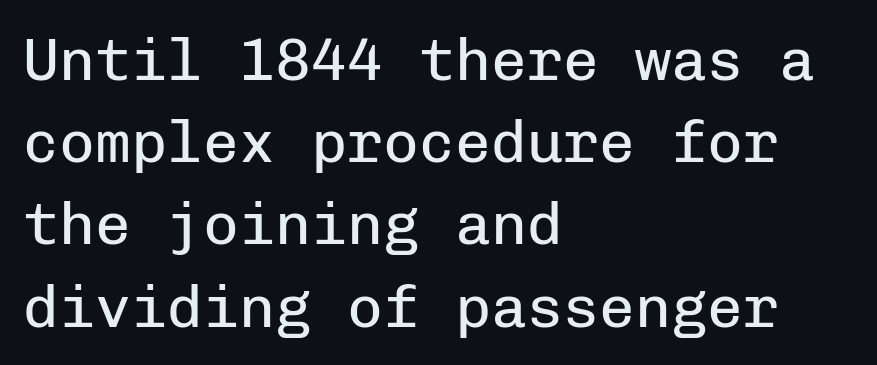
Q: Is the text bold? A: No.
Q: Is the text italic (slanted)? A: No, it is upright.
Q: Is the typeface a serif or a sans-serif typeface? A: Sans-serif.
Q: Is the text underlined? A: No.
Q: How is the paragraph aligned? A: Left-aligned.
Q: Is the spacing between letters normal or unusually wide? A: Normal.
Q: Is the spacing between lines tight, normal or loose? A: Normal.
Q: Width (condensed, normal, or wide)? A: Normal.
Q: Stroke contrast? A: Low.
Q: x-height? A: Medium.
Q: Monospaced? A: Yes.
